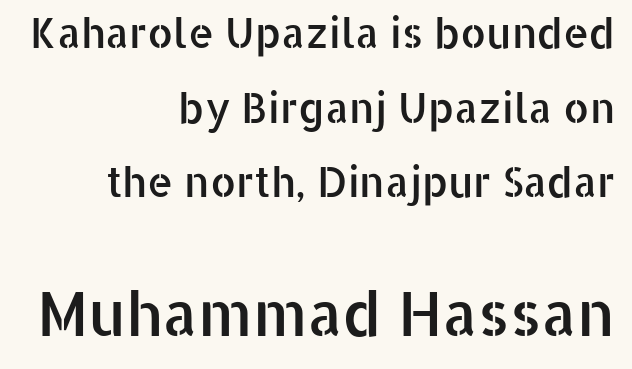
{"serif": "no", "italic": "no", "width": "normal", "stroke_contrast": "low", "x_height": "medium", "monospaced": "no", "underline": "no", "align": "right", "line_spacing_ratio": 1.82, "letter_spacing": "normal", "letter_spacing_em": 0.0, "larger_block": "second", "size_ratio": 1.49, "glyph_px": 61}
